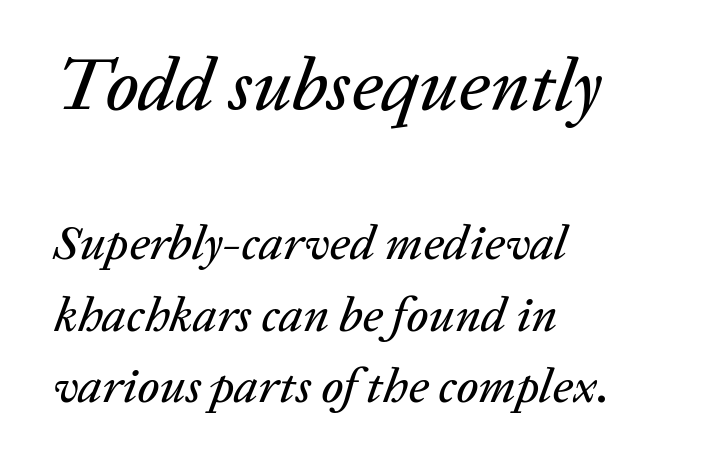
Here the glyphs are tracked normally, forming tight word shapes. The emphasis by scale lands on block number one, above. Check under the words: just untouched page. The whole block is typeset with a tilt.
